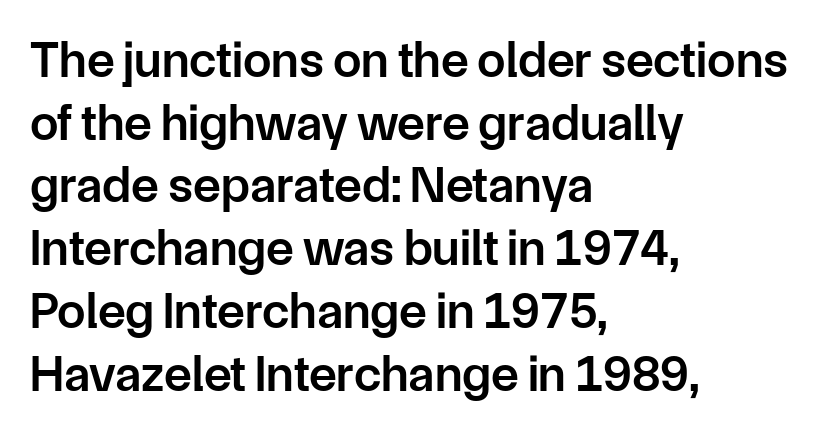
Q: Is the text bold? A: Semi-bold.
Q: Is the text italic (slanted)? A: No, it is upright.
Q: Is the typeface a serif or a sans-serif typeface? A: Sans-serif.
Q: Is the text underlined? A: No.
Q: How is the paragraph aligned? A: Left-aligned.
Q: Is the spacing between letters normal or unusually wide? A: Normal.
Q: Width (condensed, normal, or wide)? A: Normal.
Q: Stroke contrast? A: Low.
Q: x-height? A: Medium.
Q: Monospaced? A: No.
